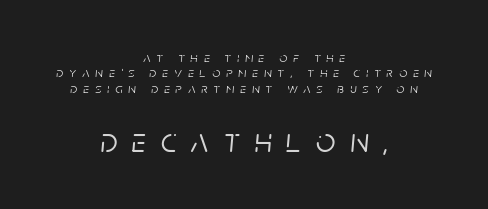
The specimen reads as italic at a glance. Visually the block forms a symmetrical silhouette, jagged on both flanks. Lines of text with bare space underneath. Type size steps up from the first block to the second.
